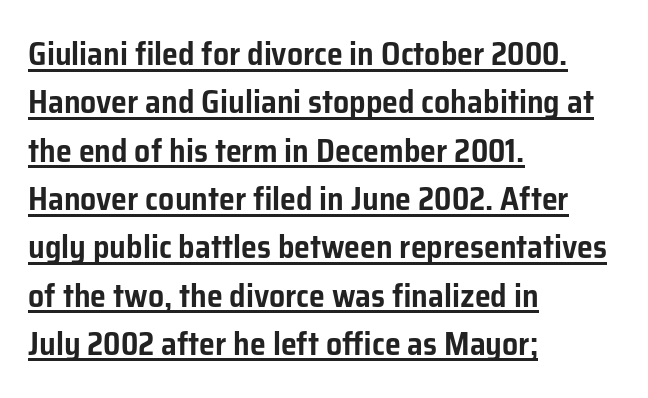
Each line of the rendering has a horizontal stroke beneath the glyphs. Is the block centered? No — it sits flush against the left margin. The face used here is rendered with its standard letterfit. You could not count columns in this text — the font is proportionally spaced. The axis of the letterforms is exactly vertical.
